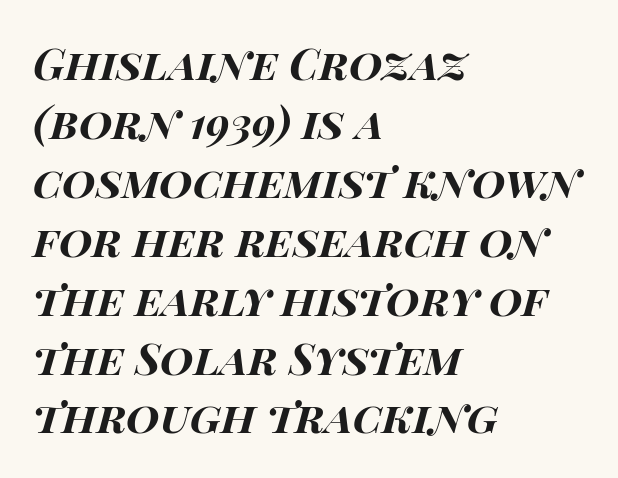
In terms of posture, this sample is oblique. In terms of weight, the rendering is a true, heavy bold. Observe the ordinary spacing: letters are neighbours, not strangers. Vertically, the passage feels balanced, rows spaced as you'd expect. Character widths vary here, with narrow letters taking less room than wide ones. Horizontal alignment here is leftward, the default for most running prose.
